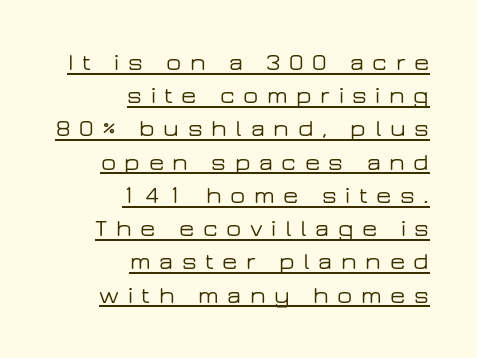
In terms of posture, this sample is upright. The rendering anchors every line to the right-hand side. The vertical gap from one line to the next is medium. Display-style spreading of the glyphs; the letterfit is very open. A continuous stroke trails under the words, as in a hyperlink.
